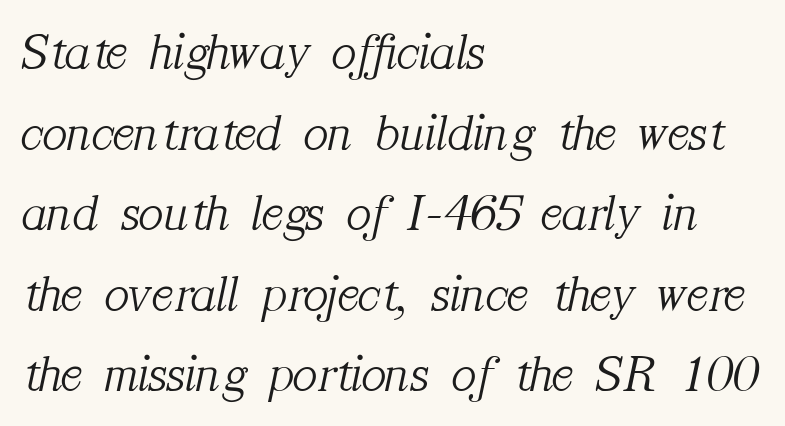
The image shows 52 px light serif type, italic (leaning right); set left-aligned, normal line spacing (1.55x), normal letter spacing, not underlined; medium stroke contrast and a medium x-height.
